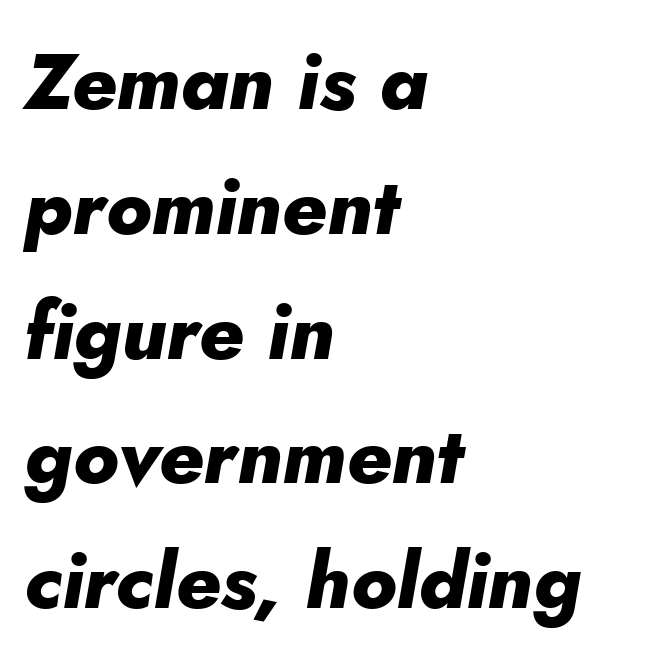
The space beneath each line is pristine and unruled. Standard letterfit; no display-style spreading of the glyphs. Set as a true bold cut, around the 700 mark. The paragraph shown leans on its left margin.
